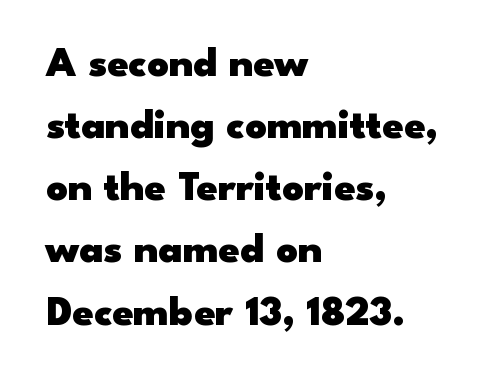
In terms of letterform style, serifs are entirely absent. Between one letter and the next there's only the usual sliver of space. The space beneath each line is pristine and unruled. A roman cut, with each character standing at attention. Does the leading feel generous? No, just average.
